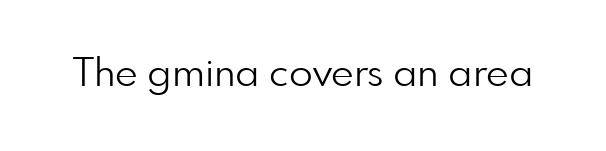
{"serif": "no", "italic": "no", "bold": "no", "weight": "light", "width": "normal", "stroke_contrast": "low", "x_height": "small", "monospaced": "no", "underline": "no", "letter_spacing": "normal", "letter_spacing_em": 0.0, "glyph_px": 39}
